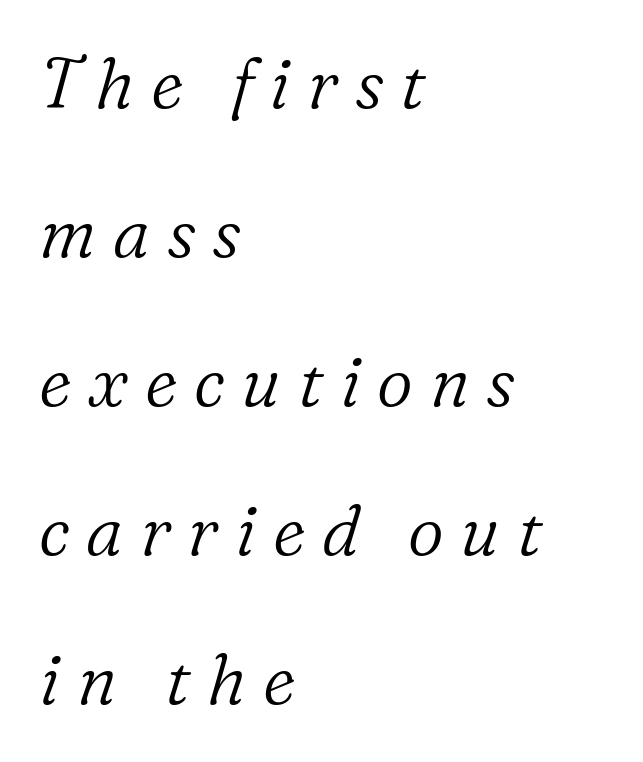
Q: Is the text bold? A: No.
Q: Is the text italic (slanted)? A: Yes, it leans right by about 16 degrees.
Q: Is the typeface a serif or a sans-serif typeface? A: Serif.
Q: Is the text underlined? A: No.
Q: How is the paragraph aligned? A: Left-aligned.
Q: Is the spacing between letters normal or unusually wide? A: Unusually wide.
Q: Is the spacing between lines tight, normal or loose? A: Loose.
Q: Width (condensed, normal, or wide)? A: Normal.
Q: Stroke contrast? A: Low.
Q: x-height? A: Medium.
Q: Monospaced? A: No.
